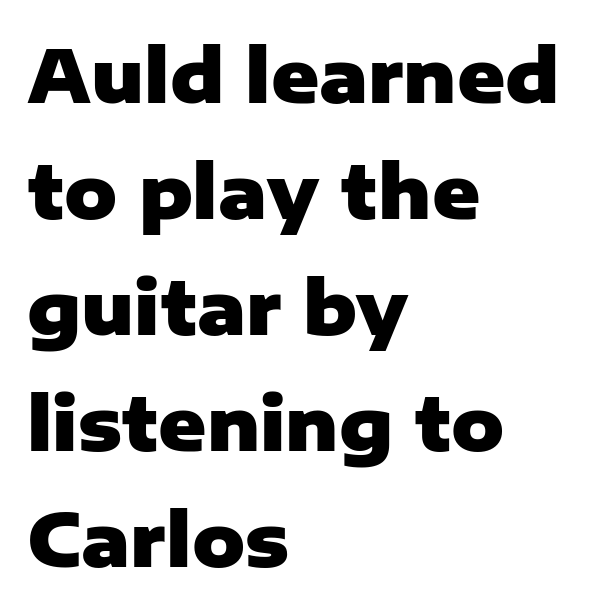
Q: Is the text bold? A: Yes.
Q: Is the text italic (slanted)? A: No, it is upright.
Q: Is the typeface a serif or a sans-serif typeface? A: Sans-serif.
Q: Is the text underlined? A: No.
Q: How is the paragraph aligned? A: Left-aligned.
Q: Is the spacing between letters normal or unusually wide? A: Normal.
Q: Is the spacing between lines tight, normal or loose? A: Normal.
Q: Width (condensed, normal, or wide)? A: Normal.
Q: Stroke contrast? A: Low.
Q: x-height? A: Medium.
Q: Monospaced? A: No.
